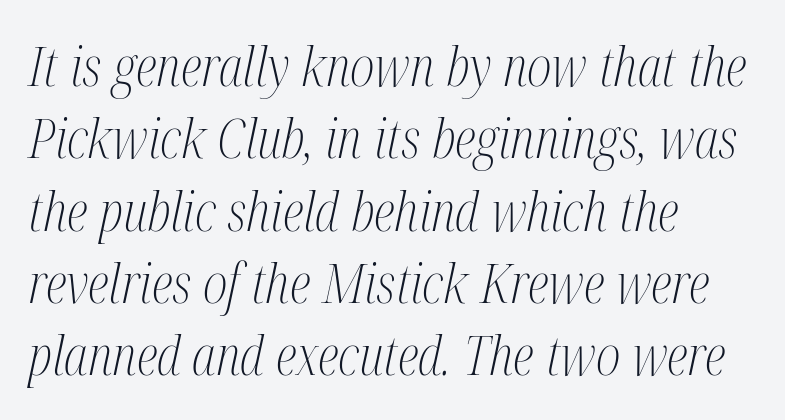
{"serif": "yes", "italic": "yes", "lean": "right", "slant_degrees": 12, "bold": "no", "weight": "light", "width": "condensed", "stroke_contrast": "medium", "x_height": "medium", "monospaced": "no", "underline": "no", "align": "left", "line_spacing": "normal", "line_spacing_ratio": 1.34, "letter_spacing": "normal", "letter_spacing_em": 0.0, "glyph_px": 54}
